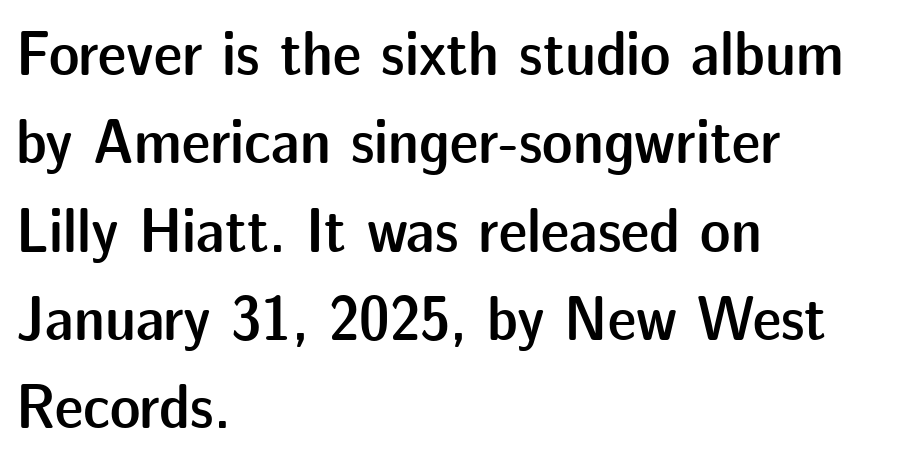
Glyph-to-glyph distance matches everyday printed text. Compared with typical paragraphs, the rows here are spaced about the same. I'd call this a sans setting — the letters go barefoot. Underline: absent.
